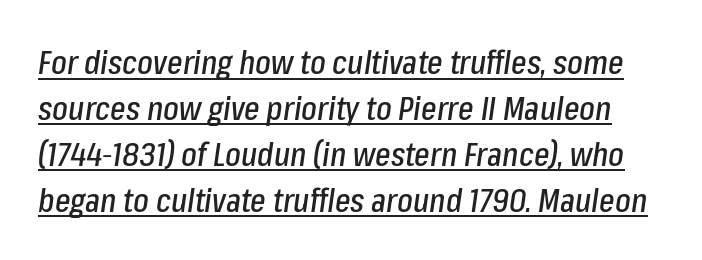
Q: Is the text italic (slanted)? A: Yes, it leans right by about 8 degrees.
Q: Is the text underlined? A: Yes.
Q: Is the spacing between letters normal or unusually wide? A: Normal.
Q: Is the spacing between lines tight, normal or loose? A: Normal.
Q: Width (condensed, normal, or wide)? A: Condensed.
Q: Stroke contrast? A: Low.
Q: x-height? A: Medium.
Q: Monospaced? A: No.
